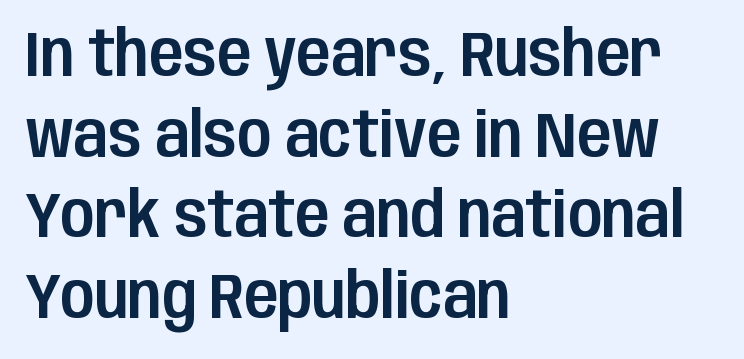
These lines are rendered in a variable-pitch font. Short note: letters normally spaced. In terms of posture, this sample is upright. The rows are spaced the way most documents space them. The space beneath each line is pristine and unruled.
